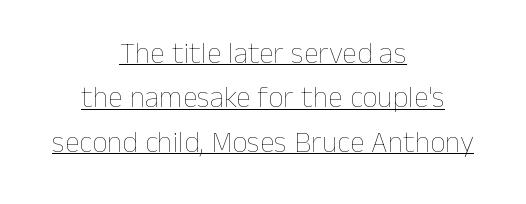
The image shows 30 px thin type, upright; set centered, normal line spacing (1.48x), normal letter spacing, underlined; low stroke contrast and a medium x-height.
